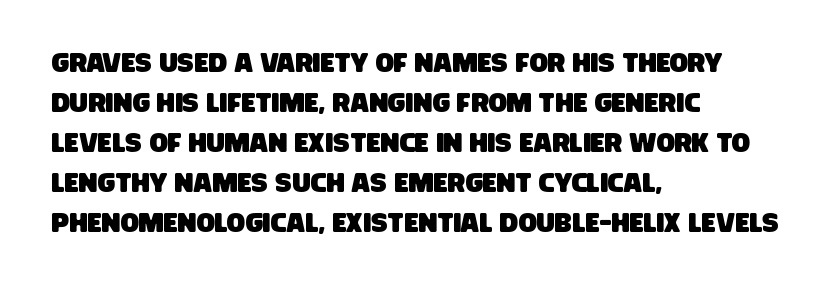
Q: Is the text underlined? A: No.
Q: How is the paragraph aligned? A: Left-aligned.
Q: Is the spacing between letters normal or unusually wide? A: Normal.
Q: Is the spacing between lines tight, normal or loose? A: Normal.
